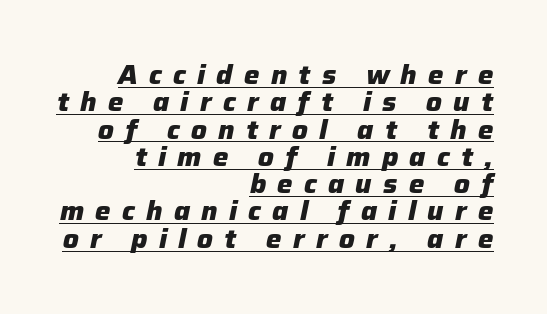
Interline gaps are noticeably narrow in this sample. The letterforms stand isolated, each surrounded by extra space. If you drew a line through each stem, it would be angled. These lines are set flush right with a ragged left edge. A continuous stroke trails under the words, as in a hyperlink.
